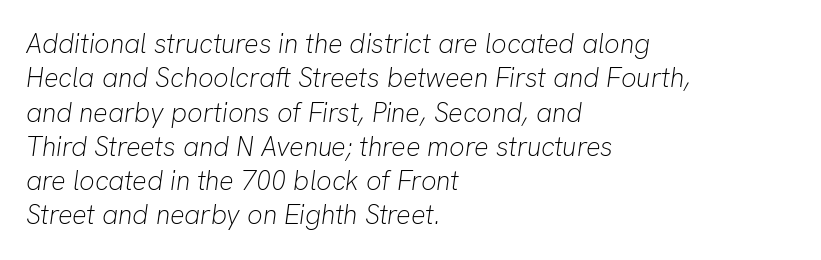
Q: Is the text bold? A: No.
Q: Is the text italic (slanted)? A: Yes, it leans right by about 8 degrees.
Q: Is the text underlined? A: No.
Q: How is the paragraph aligned? A: Left-aligned.
Q: Is the spacing between letters normal or unusually wide? A: Normal.
Q: Is the spacing between lines tight, normal or loose? A: Normal.
